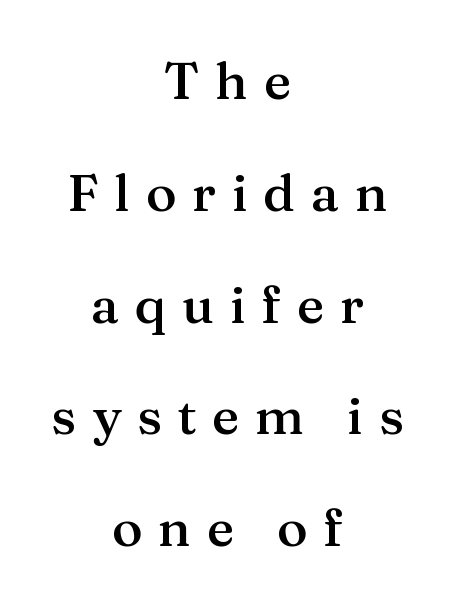
Loose tracking; the words dissolve into strings of separated letters. The designer went with a serif here, giving each stem small feet. The axis of the letterforms is exactly vertical. This rendering features lettering with no underline.
